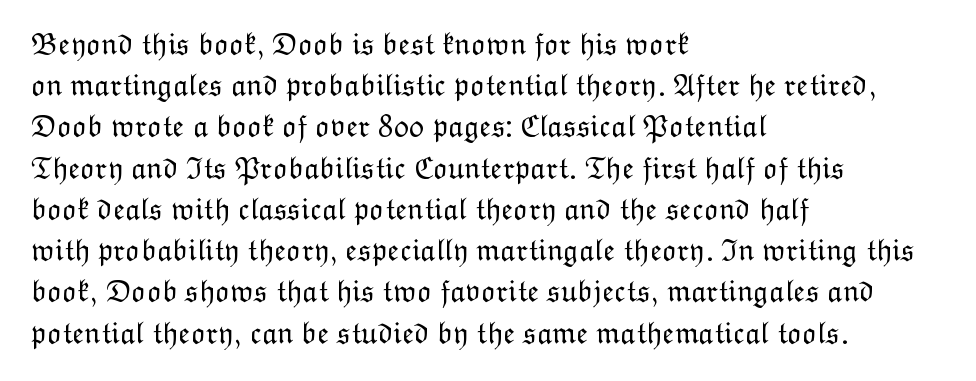
Stroke thickness stays within the range of a standard reading face or lighter. Check under the words: just untouched page. These lines keep a tight, regular rhythm from letter to letter. Posture: vertical. Whoever set this chose a conventional vertical rhythm. Do the characters align in a grid? No, the font is proportional.
